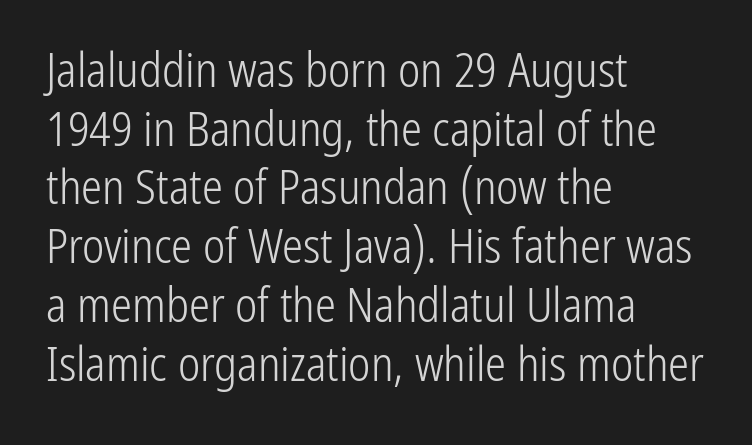
{"serif": "no", "italic": "no", "bold": "no", "weight": "light", "width": "condensed", "stroke_contrast": "low", "x_height": "medium", "monospaced": "no", "underline": "no", "align": "left", "line_spacing": "normal", "line_spacing_ratio": 1.25, "letter_spacing": "normal", "letter_spacing_em": 0.0, "glyph_px": 47}
